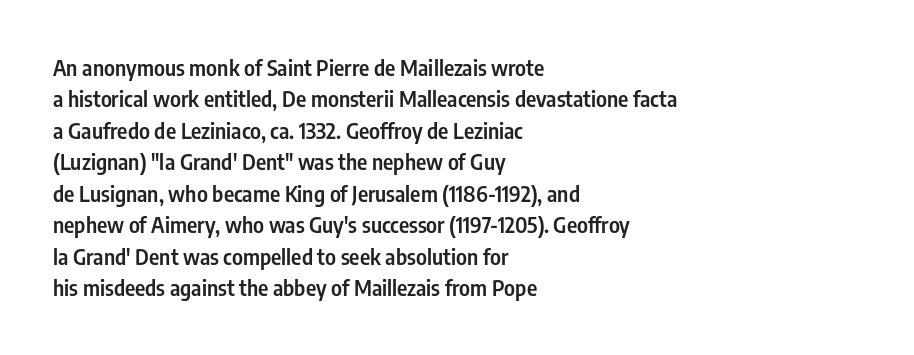
Q: Is the text bold? A: Semi-bold.
Q: Is the text italic (slanted)? A: No, it is upright.
Q: Is the text underlined? A: No.
Q: How is the paragraph aligned? A: Left-aligned.
Q: Is the spacing between letters normal or unusually wide? A: Normal.
Q: Is the spacing between lines tight, normal or loose? A: Normal.
